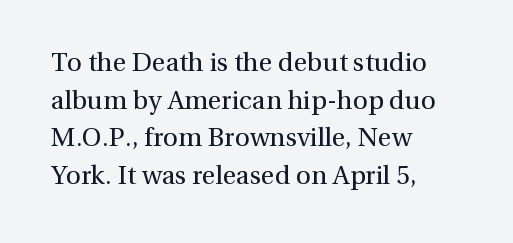
Q: Is the text bold? A: No.
Q: Is the text italic (slanted)? A: No, it is upright.
Q: Is the text underlined? A: No.
Q: How is the paragraph aligned? A: Left-aligned.
Q: Is the spacing between letters normal or unusually wide? A: Normal.
Q: Is the spacing between lines tight, normal or loose? A: Normal.
